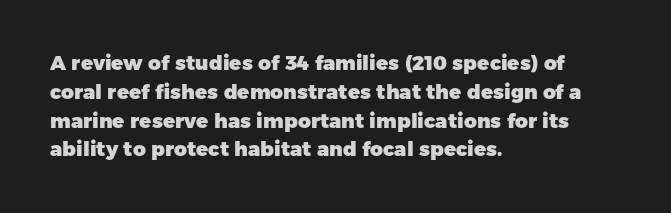
{"italic": "no", "bold": "yes", "underline": "no", "align": "left", "line_spacing": "normal", "line_spacing_ratio": 1.44, "letter_spacing": "normal", "letter_spacing_em": 0.0, "glyph_px": 20}
